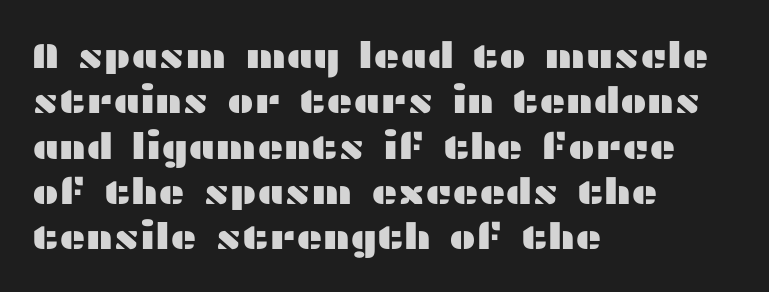
Q: Is the text italic (slanted)? A: No, it is upright.
Q: Is the typeface a serif or a sans-serif typeface? A: Sans-serif.
Q: Is the text underlined? A: No.
Q: How is the paragraph aligned? A: Left-aligned.
Q: Is the spacing between letters normal or unusually wide? A: Normal.
Q: Is the spacing between lines tight, normal or loose? A: Normal.
Q: Width (condensed, normal, or wide)? A: Wide.
Q: Stroke contrast? A: Medium.
Q: x-height? A: Medium.
Q: Monospaced? A: No.
